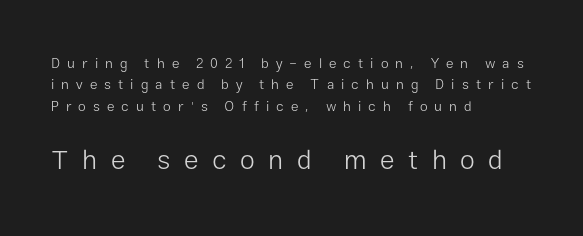
The image shows 27 px text type, upright; set left-aligned, normal line spacing (1.53x), unusually wide letter spacing (+0.5 em), not underlined; the second (bottom) block is 1.93x larger.
